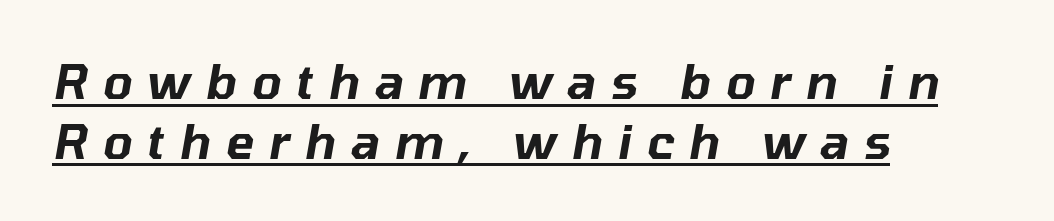
Q: Is the text italic (slanted)? A: Yes, it leans right by about 10 degrees.
Q: Is the text underlined? A: Yes.
Q: How is the paragraph aligned? A: Left-aligned.
Q: Is the spacing between letters normal or unusually wide? A: Unusually wide.
Q: Is the spacing between lines tight, normal or loose? A: Normal.
Q: Width (condensed, normal, or wide)? A: Normal.
Q: Stroke contrast? A: Low.
Q: x-height? A: Medium.
Q: Monospaced? A: No.
